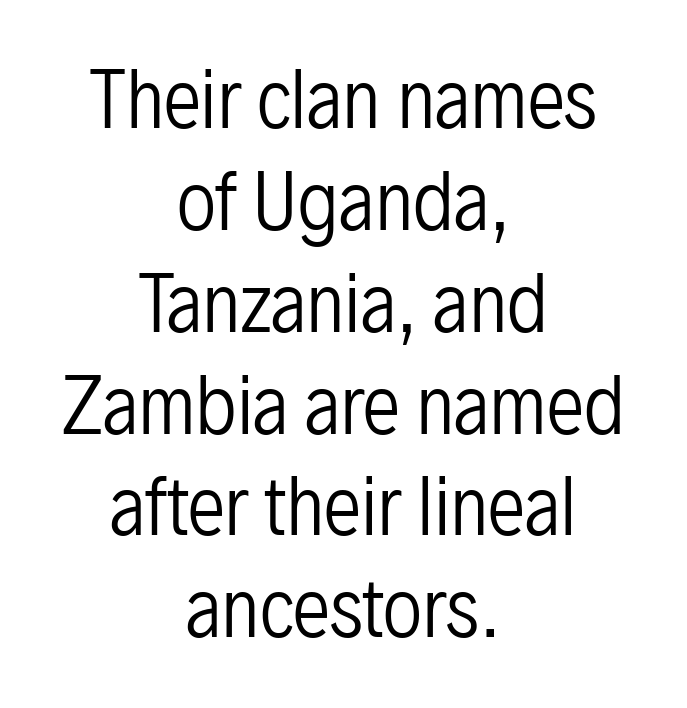
{"serif": "no", "italic": "no", "bold": "no", "weight": "regular", "width": "condensed", "stroke_contrast": "low", "x_height": "medium", "monospaced": "no", "underline": "no", "align": "center", "line_spacing": "normal", "line_spacing_ratio": 1.34, "letter_spacing": "normal", "letter_spacing_em": 0.0, "glyph_px": 76}
